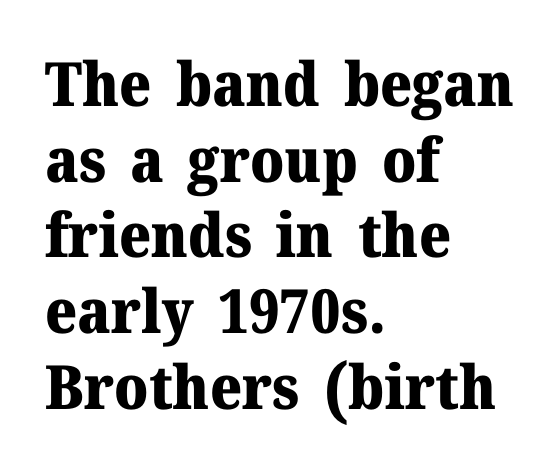
The image shows 61 px heavy serif type, upright; set left-aligned, line spacing 1.24x, normal letter spacing, not underlined; medium stroke contrast and a medium x-height.
